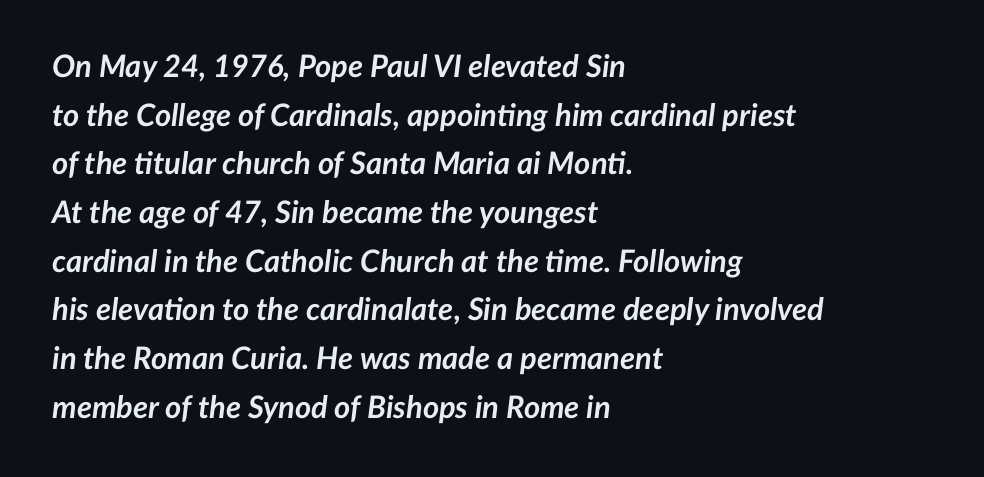
The image shows 31 px semibold type, italic (leaning right); set left-aligned, normal line spacing (1.57x), normal letter spacing, not underlined; low stroke contrast and a medium x-height.
